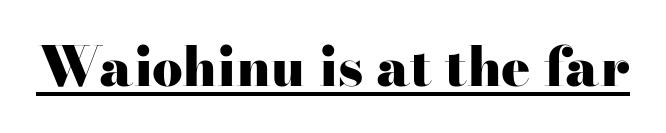
{"serif": "yes", "italic": "no", "bold": "yes", "weight": "heavy", "width": "wide", "stroke_contrast": "high", "x_height": "small", "monospaced": "no", "underline": "yes", "letter_spacing": "normal", "letter_spacing_em": 0.0, "glyph_px": 54}
